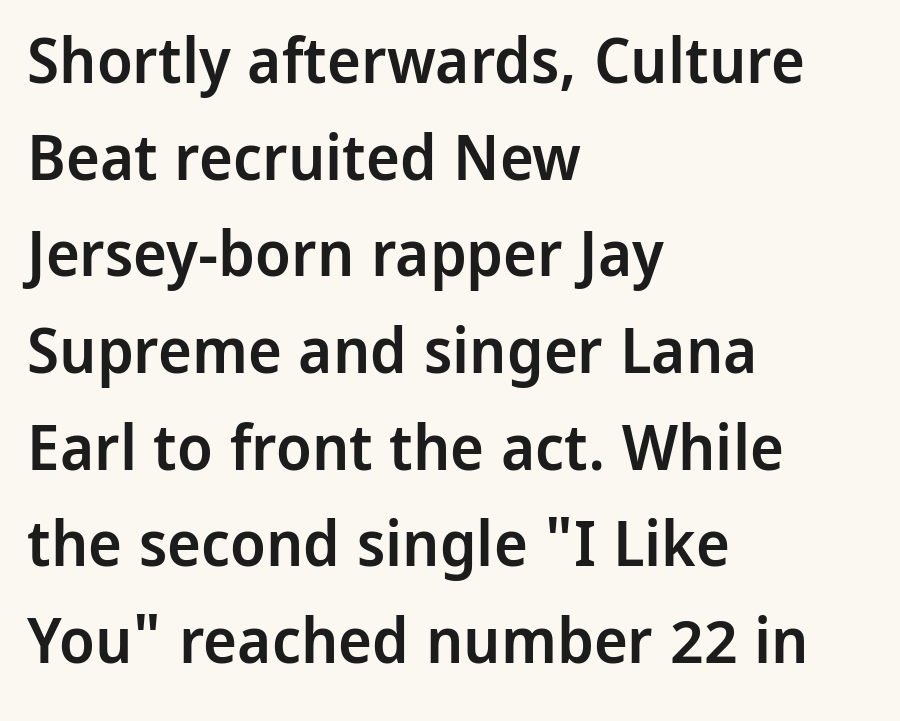
Moderately thickened strokes mark this as semibold type. Just letters on the line, the space beneath them empty. Casual observation: everything's shoved over to the left. A typesetter would call this proportional, since set widths differ per character.
